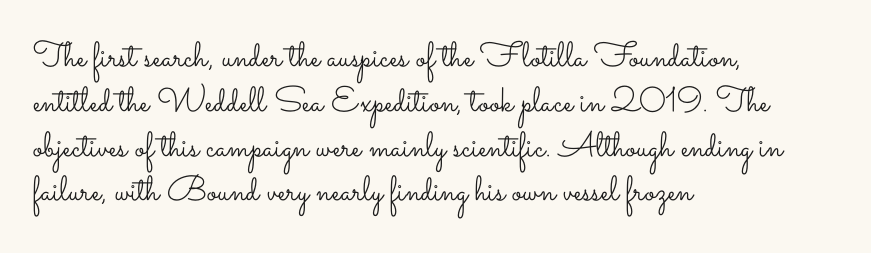
Just letters on the line, the space beneath them empty. Spacing verdict: proportional, widths tailored to each character. Leading: standard.
